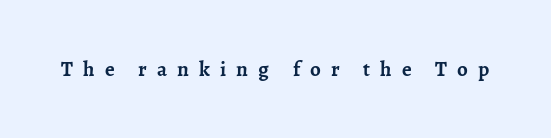
The line texture is sparse and dotted thanks to wide tracking. Unmarked baselines from the first word to the last. Set as a true bold cut, around the 700 mark. Posture: vertical.
